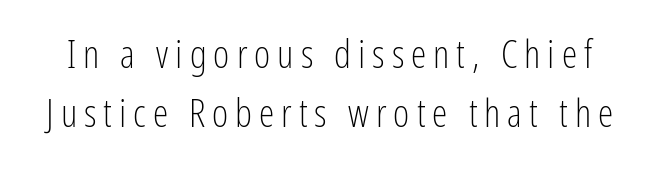
What's the leading like? Ordinary, nothing unusual. Descenders hang freely into open space. Stroke thickness stays within the range of a standard reading face or lighter. Characters remain perfectly vertical along every line. Spacing verdict: proportional, widths tailored to each character.
